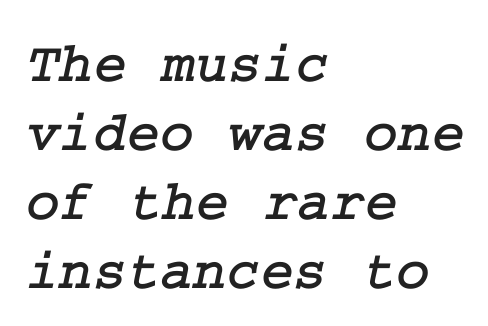
Stroke terminals: seriffed. How are the letters spaced? Ordinarily, with no added tracking. Is the block centered? No — it sits flush against the left margin. The specimen omits any rule beneath the text block's lines.
